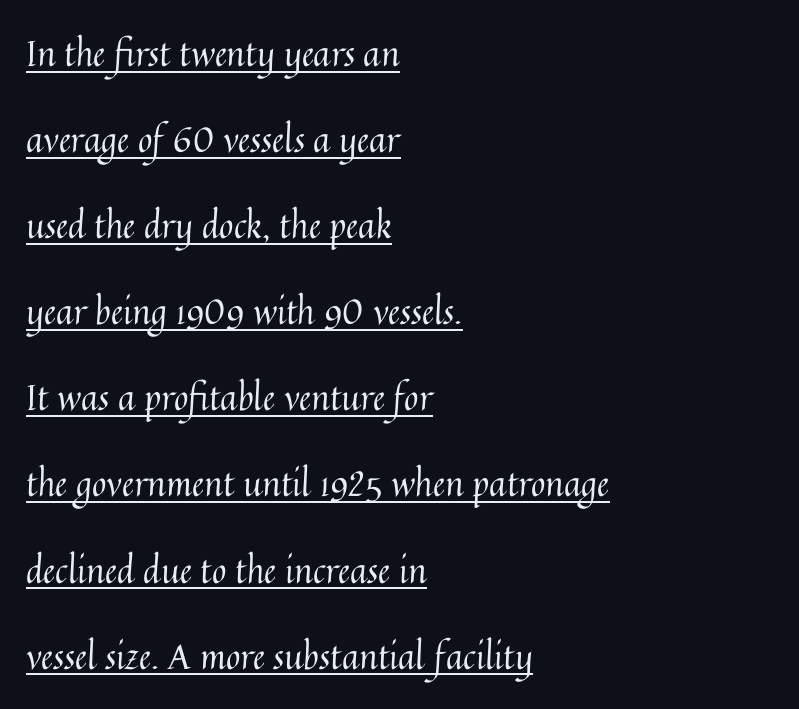
The image shows 35 px regular-weight type; set left-aligned, loose line spacing (2.46x), normal letter spacing, underlined; medium stroke contrast and a medium x-height.
